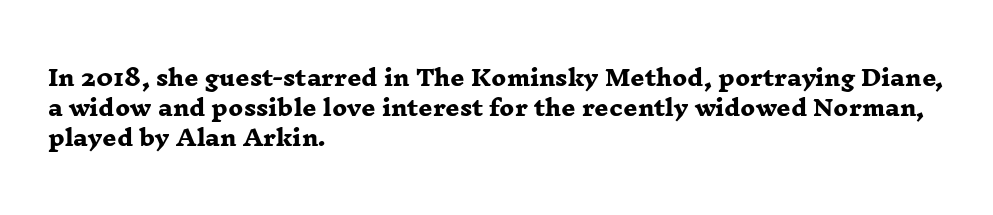
{"bold": "yes", "underline": "no", "align": "left", "line_spacing": "normal", "line_spacing_ratio": 1.37, "letter_spacing": "normal", "letter_spacing_em": 0.0, "glyph_px": 22}
